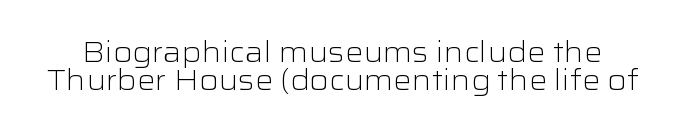
{"serif": "no", "italic": "no", "bold": "no", "weight": "light", "width": "wide", "stroke_contrast": "low", "x_height": "medium", "monospaced": "no", "underline": "no", "line_spacing": "tight", "line_spacing_ratio": 0.97, "letter_spacing": "normal", "letter_spacing_em": 0.0, "glyph_px": 29}
